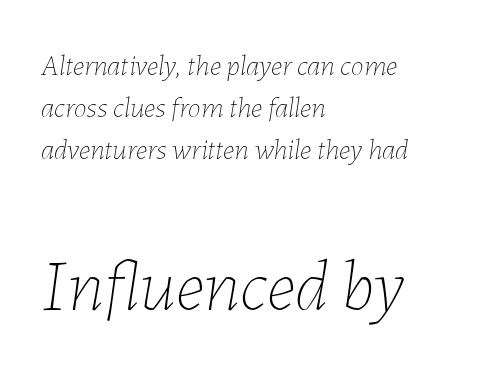
Would a proofreader flag this as italicized? Yes. The letterforms sit at book weight or below. Between these two stacked blocks, the lower one wins on size. The space between consecutive lines is moderate. What stands out about the letter spacing? Nothing — it is the standard amount. A clean baseline with only descenders dipping below it.
